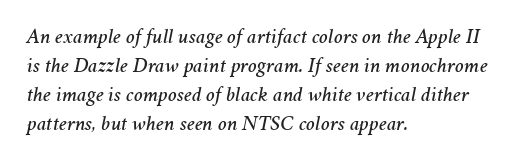
Q: Is the text italic (slanted)? A: Yes, it leans right by about 11 degrees.
Q: Is the text underlined? A: No.
Q: How is the paragraph aligned? A: Left-aligned.
Q: Is the spacing between letters normal or unusually wide? A: Normal.
Q: Is the spacing between lines tight, normal or loose? A: Normal.
